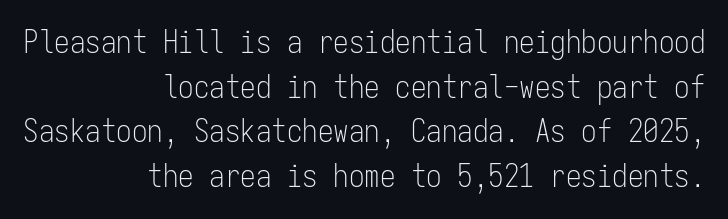
The image shows 31 px light, condensed sans-serif type, upright, monospaced; set right-aligned, normal line spacing (1.44x), normal letter spacing, not underlined; low stroke contrast and a medium x-height.
